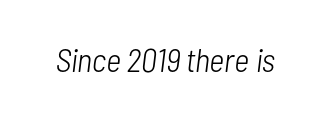
The image shows 33 px light, condensed type, italic (leaning right); set normal letter spacing, not underlined; low stroke contrast and a medium x-height.
